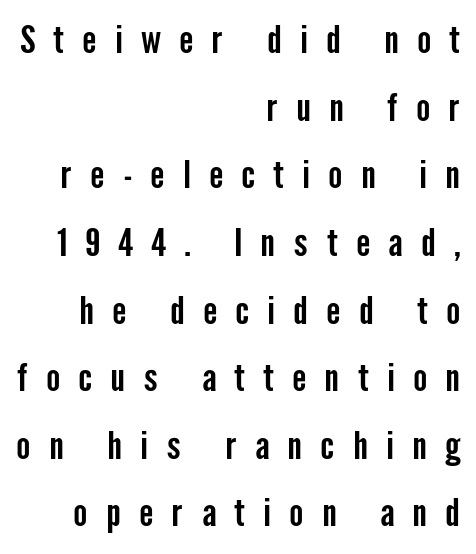
Q: Is the text italic (slanted)? A: No, it is upright.
Q: Is the typeface a serif or a sans-serif typeface? A: Sans-serif.
Q: Is the text underlined? A: No.
Q: How is the paragraph aligned? A: Right-aligned.
Q: Is the spacing between letters normal or unusually wide? A: Unusually wide.
Q: Width (condensed, normal, or wide)? A: Condensed.
Q: Stroke contrast? A: Low.
Q: x-height? A: Medium.
Q: Monospaced? A: No.
